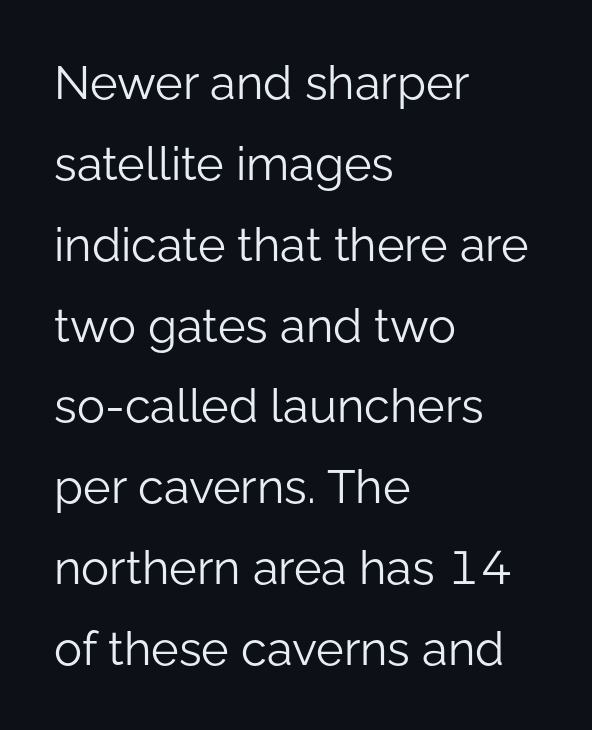
{"serif": "no", "italic": "no", "bold": "no", "weight": "light", "width": "normal", "stroke_contrast": "low", "x_height": "medium", "monospaced": "no", "underline": "no", "align": "left", "line_spacing_ratio": 1.72, "letter_spacing": "normal", "letter_spacing_em": 0.0, "glyph_px": 47}
